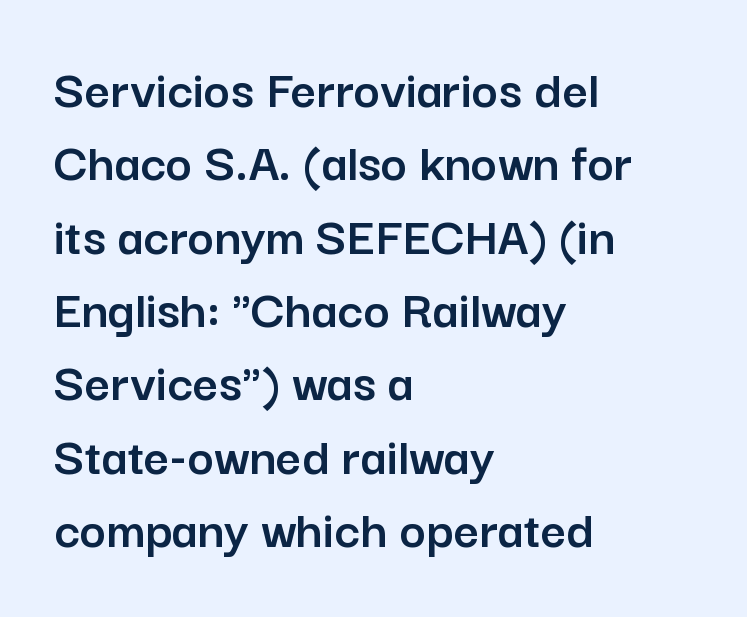
Q: Is the text italic (slanted)? A: No, it is upright.
Q: Is the typeface a serif or a sans-serif typeface? A: Sans-serif.
Q: Is the text underlined? A: No.
Q: How is the paragraph aligned? A: Left-aligned.
Q: Is the spacing between letters normal or unusually wide? A: Normal.
Q: Is the spacing between lines tight, normal or loose? A: Normal.
Q: Width (condensed, normal, or wide)? A: Normal.
Q: Stroke contrast? A: Low.
Q: x-height? A: Medium.
Q: Monospaced? A: No.
